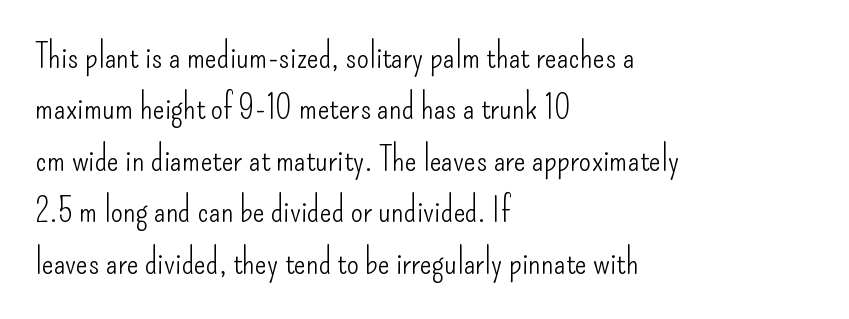
Q: Is the text bold? A: No.
Q: Is the text italic (slanted)? A: No, it is upright.
Q: Is the typeface a serif or a sans-serif typeface? A: Sans-serif.
Q: Is the text underlined? A: No.
Q: How is the paragraph aligned? A: Left-aligned.
Q: Is the spacing between letters normal or unusually wide? A: Normal.
Q: Is the spacing between lines tight, normal or loose? A: Normal.
Q: Width (condensed, normal, or wide)? A: Condensed.
Q: Stroke contrast? A: Low.
Q: x-height? A: Small.
Q: Monospaced? A: No.
